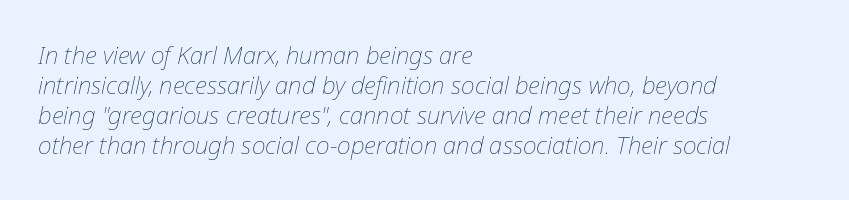
The image shows 24 px text type, italic (leaning right); set left-aligned, normal line spacing (1.25x), normal letter spacing, not underlined.
